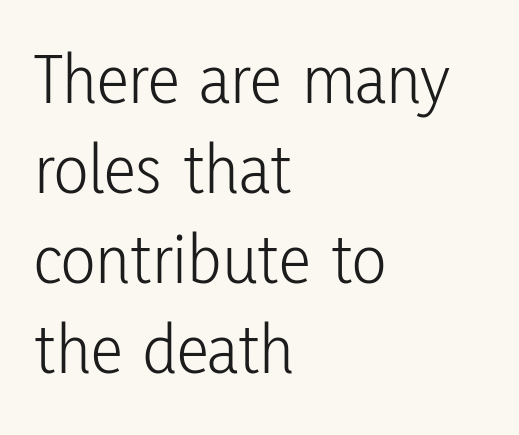
Q: Is the text bold? A: No.
Q: Is the text italic (slanted)? A: No, it is upright.
Q: Is the typeface a serif or a sans-serif typeface? A: Sans-serif.
Q: Is the text underlined? A: No.
Q: How is the paragraph aligned? A: Left-aligned.
Q: Is the spacing between letters normal or unusually wide? A: Normal.
Q: Is the spacing between lines tight, normal or loose? A: Normal.
Q: Width (condensed, normal, or wide)? A: Condensed.
Q: Stroke contrast? A: Low.
Q: x-height? A: Medium.
Q: Monospaced? A: No.
